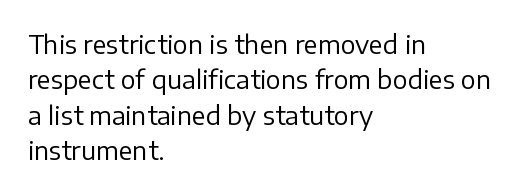
Plain, unruled lines of type. Is the type heavy? It reads as light-to-regular instead. Interline gaps are of average width in this sample. In terms of posture, this sample is upright. These lines are set flush left with a ragged right edge. Nothing unusual about the tracking: characters are spaced as the font intends.
